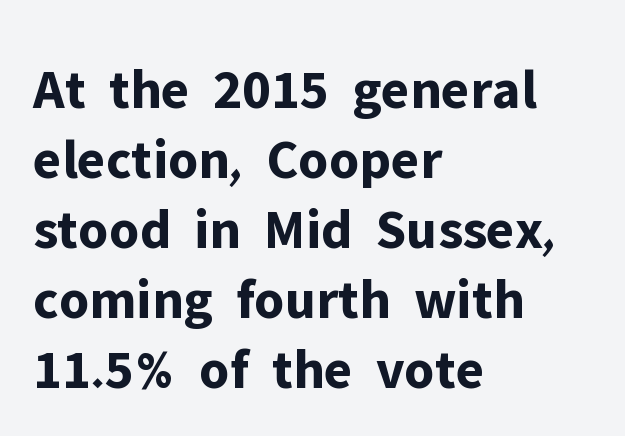
Q: Is the text bold? A: Yes.
Q: Is the text italic (slanted)? A: No, it is upright.
Q: Is the typeface a serif or a sans-serif typeface? A: Sans-serif.
Q: Is the text underlined? A: No.
Q: How is the paragraph aligned? A: Left-aligned.
Q: Is the spacing between letters normal or unusually wide? A: Normal.
Q: Width (condensed, normal, or wide)? A: Normal.
Q: Stroke contrast? A: Low.
Q: x-height? A: Medium.
Q: Monospaced? A: No.
